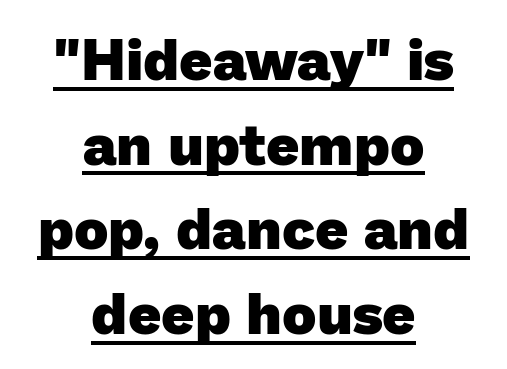
Q: Is the text bold? A: Yes.
Q: Is the typeface a serif or a sans-serif typeface? A: Sans-serif.
Q: Is the text underlined? A: Yes.
Q: How is the paragraph aligned? A: Centered.
Q: Is the spacing between letters normal or unusually wide? A: Normal.
Q: Is the spacing between lines tight, normal or loose? A: Normal.
Q: Width (condensed, normal, or wide)? A: Normal.
Q: Stroke contrast? A: Low.
Q: x-height? A: Medium.
Q: Monospaced? A: No.
